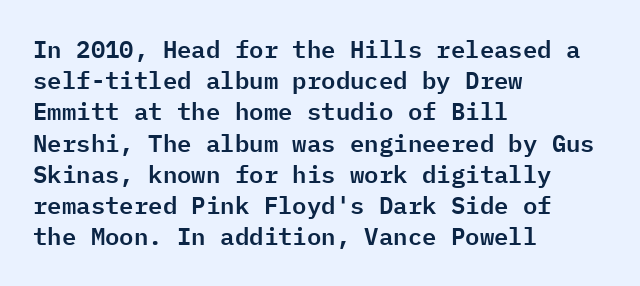
The image shows 24 px text type, upright; set left-aligned, normal line spacing (1.3x), normal letter spacing, not underlined.
